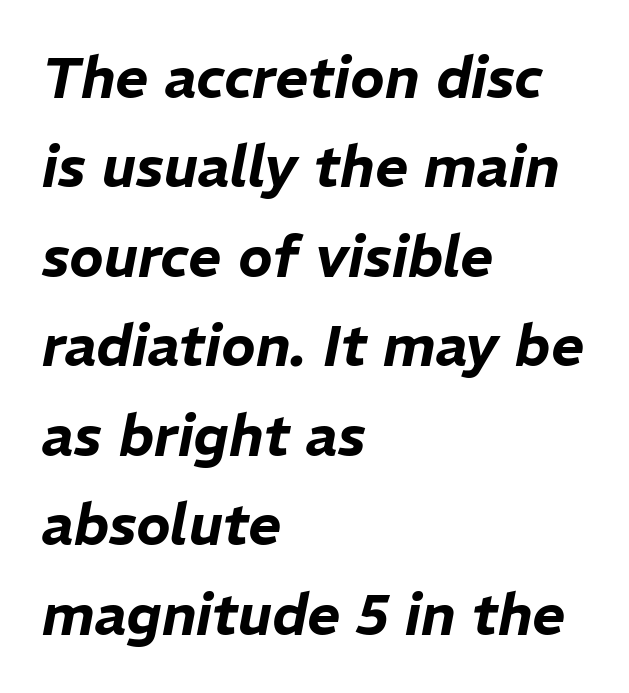
{"italic": "yes", "lean": "right", "slant_degrees": 11, "width": "normal", "stroke_contrast": "low", "x_height": "medium", "monospaced": "no", "underline": "no", "align": "left", "line_spacing": "normal", "line_spacing_ratio": 1.57, "letter_spacing": "normal", "letter_spacing_em": 0.0, "glyph_px": 57}
